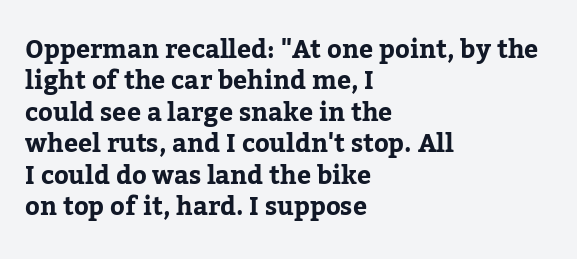
Horizontal alignment here is leftward, the default for most running prose. These lines were composed using upright roman letters. Quick note: underline off. Words appear dense and cohesive because spacing is normal. Honestly, the row spacing looks completely unremarkable. Heft: maximum for text — a bold.
